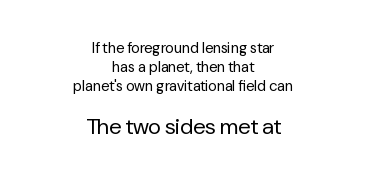
Q: Is the text bold? A: No.
Q: Is the text italic (slanted)? A: No, it is upright.
Q: Is the text underlined? A: No.
Q: How is the paragraph aligned? A: Centered.
Q: Is the spacing between letters normal or unusually wide? A: Normal.
Q: Is the spacing between lines tight, normal or loose? A: Normal.
Q: Which block of text is set in a larger size, the first (top) or the second (bottom)? A: The second (bottom) one.
